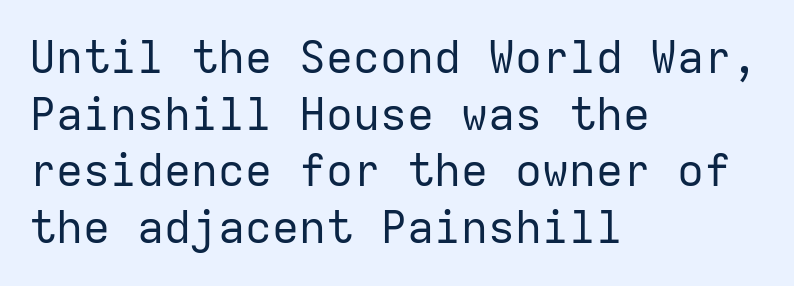
{"serif": "no", "italic": "no", "bold": "no", "weight": "regular", "width": "normal", "stroke_contrast": "low", "x_height": "medium", "monospaced": "yes", "underline": "no", "align": "left", "line_spacing": "normal", "line_spacing_ratio": 1.26, "letter_spacing": "normal", "letter_spacing_em": 0.0, "glyph_px": 45}
